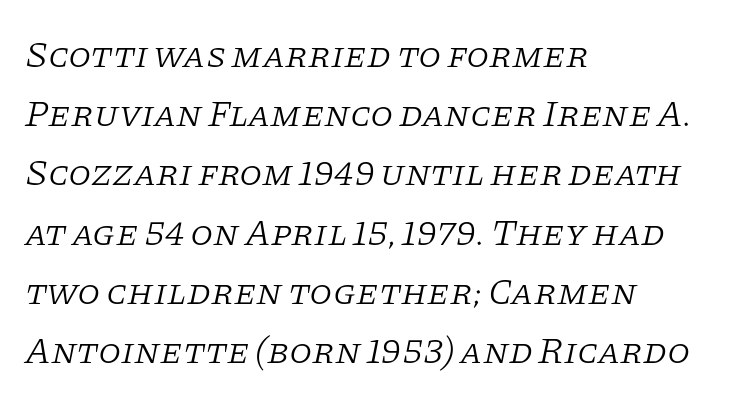
{"serif": "yes", "italic": "yes", "lean": "right", "slant_degrees": 11, "bold": "no", "weight": "light", "width": "normal", "stroke_contrast": "low", "x_height": "large", "monospaced": "no", "underline": "no", "align": "left", "line_spacing": "normal", "line_spacing_ratio": 1.6, "letter_spacing": "normal", "letter_spacing_em": 0.0, "glyph_px": 37}
